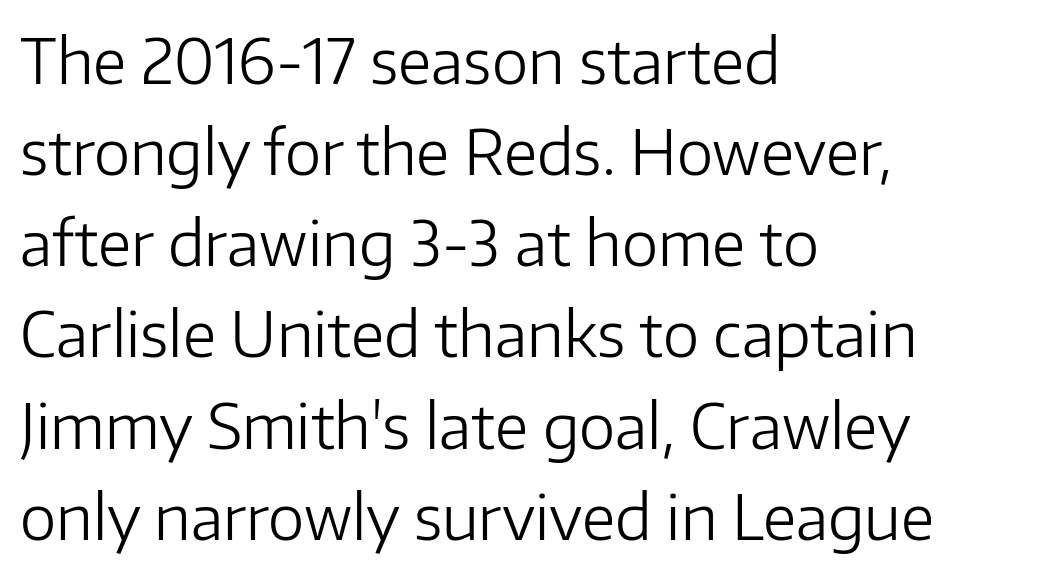
Nope, no serifs anywhere on these letters. Here the designer chose a conventional face with non-uniform glyph widths. Any mark beneath the type? The region is blank. Typeset ragged right — the left edge is the straight one.
